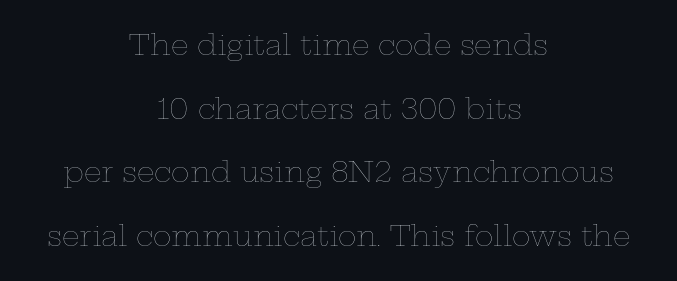
Q: Is the text bold? A: No.
Q: Is the text italic (slanted)? A: No, it is upright.
Q: Is the text underlined? A: No.
Q: How is the paragraph aligned? A: Centered.
Q: Is the spacing between letters normal or unusually wide? A: Normal.
Q: Is the spacing between lines tight, normal or loose? A: Loose.
Q: Width (condensed, normal, or wide)? A: Wide.
Q: Stroke contrast? A: Low.
Q: x-height? A: Medium.
Q: Monospaced? A: No.
